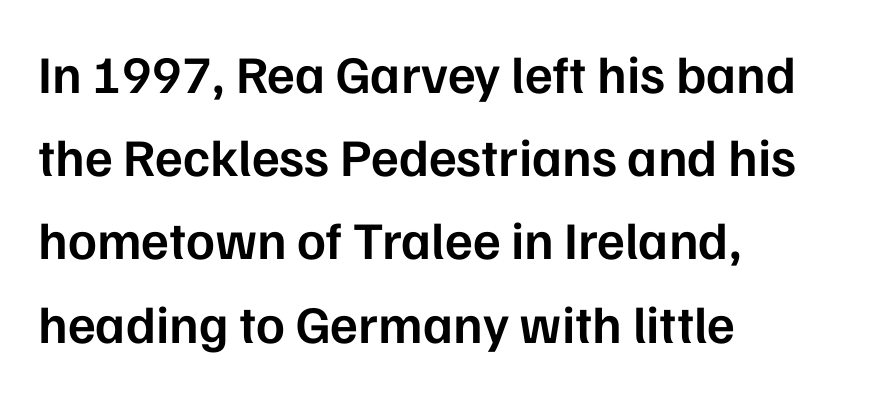
{"serif": "no", "italic": "no", "bold": "semi", "weight": "semibold", "width": "normal", "stroke_contrast": "low", "x_height": "medium", "monospaced": "no", "underline": "no", "align": "left", "line_spacing": "normal", "line_spacing_ratio": 1.57, "letter_spacing": "normal", "letter_spacing_em": 0.0, "glyph_px": 53}
